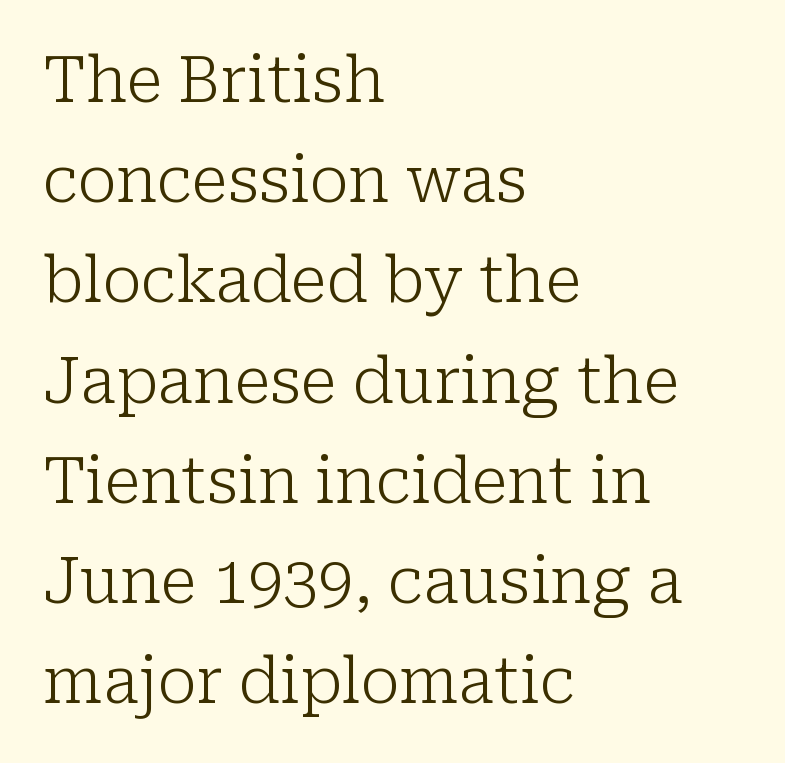
Beneath every word, the page is bare. Weight class: somewhere from thin through regular. Serif or sans? Serif — the stroke terminals have little feet. Character widths vary here, with narrow letters taking less room than wide ones. Nothing unusual about the tracking: characters are spaced as the font intends.
